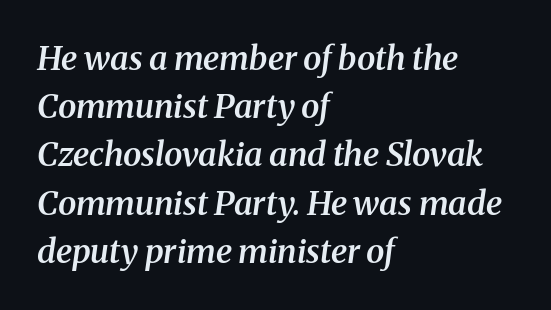
{"serif": "yes", "italic": "yes", "lean": "right", "slant_degrees": 8, "bold": "semi", "weight": "semibold", "width": "normal", "stroke_contrast": "medium", "x_height": "medium", "monospaced": "no", "underline": "no", "align": "left", "line_spacing": "normal", "line_spacing_ratio": 1.46, "letter_spacing": "normal", "letter_spacing_em": 0.0, "glyph_px": 33}
